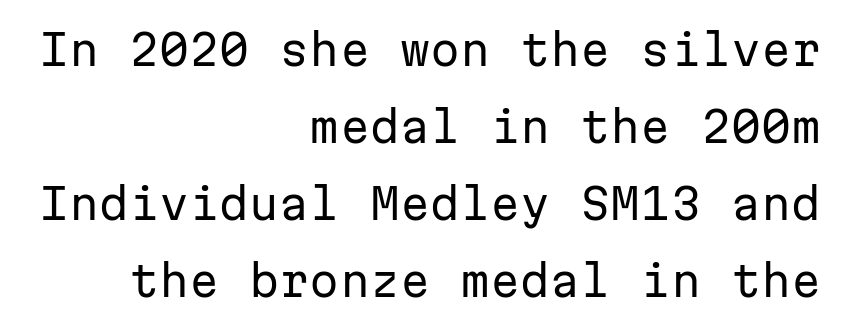
The image shows 43 px regular-weight sans-serif type, upright, monospaced; set right-aligned, line spacing 1.79x, normal letter spacing, not underlined; low stroke contrast and a medium x-height.
